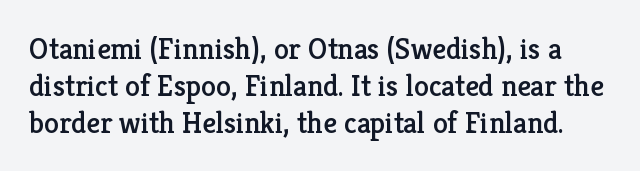
{"serif": "yes", "italic": "no", "width": "normal", "stroke_contrast": "low", "x_height": "medium", "monospaced": "no", "underline": "no", "line_spacing_ratio": 1.23, "letter_spacing": "normal", "letter_spacing_em": 0.0, "glyph_px": 30}
